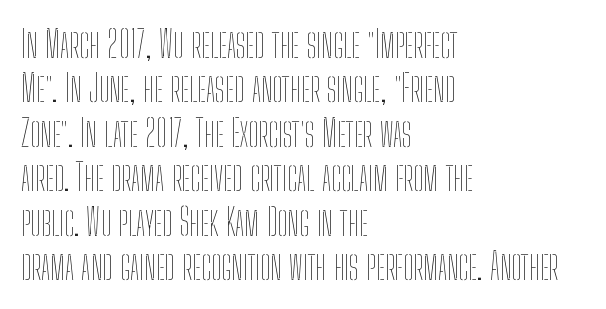
Visually the block forms a straight wall on the left and a jagged coastline on the right. Looks like regular typesetting: each glyph gets only the width it needs. The letters look calm and open, with moderate or lighter stems. Italic? Not at all — the glyphs are vertical. Words appear dense and cohesive because spacing is normal. The space beneath each line is pristine and unruled.
